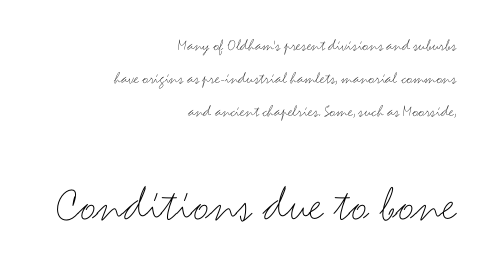
{"serif": "no", "bold": "no", "weight": "thin", "width": "wide", "stroke_contrast": "medium", "x_height": "small", "monospaced": "no", "underline": "no", "align": "right", "line_spacing": "loose", "line_spacing_ratio": 1.94, "letter_spacing": "normal", "letter_spacing_em": 0.0, "larger_block": "second", "size_ratio": 3.0, "glyph_px": 51}
